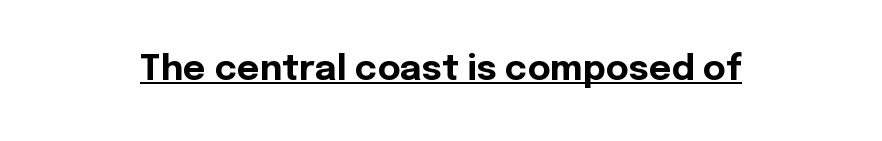
{"serif": "no", "italic": "no", "bold": "yes", "weight": "bold", "width": "normal", "x_height": "medium", "monospaced": "no", "underline": "yes", "letter_spacing": "normal", "letter_spacing_em": 0.0, "glyph_px": 35}
